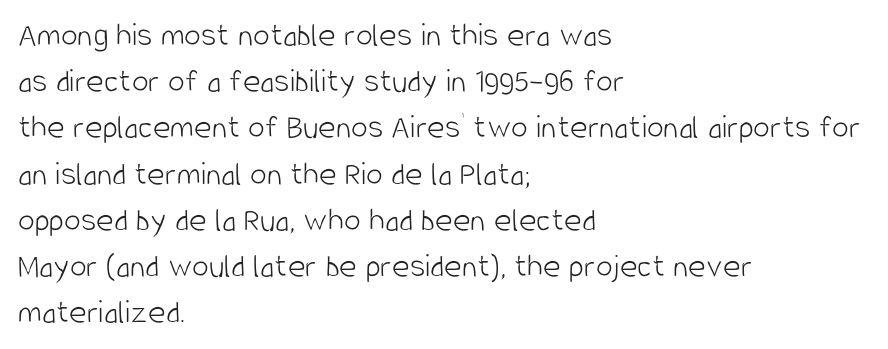
The rendering shows plain stroke endings on the letterforms — a sans-serif design. Is the type heavy? It reads as light-to-regular instead. A typesetter would call this zero additional tracking. Posture: straight, roman, zero tilt. What's the leading like? Ordinary, nothing unusual. The rendering uses natural spacing where letterforms have individual widths.
